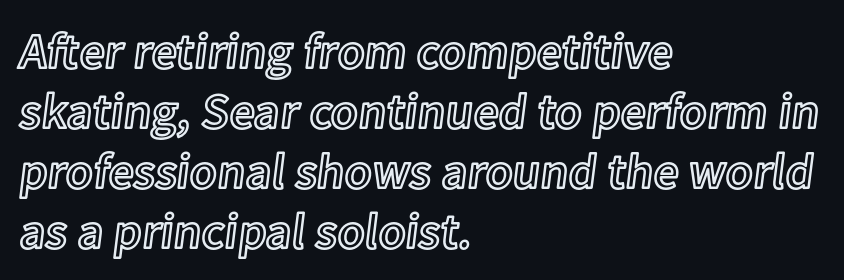
The letters advance in unequal steps, a hallmark of proportional type. Glance below the letters and you will spot only blank space. The face used here is rendered with its standard letterfit. Caption: multi-line text, flush left, ragged right.
